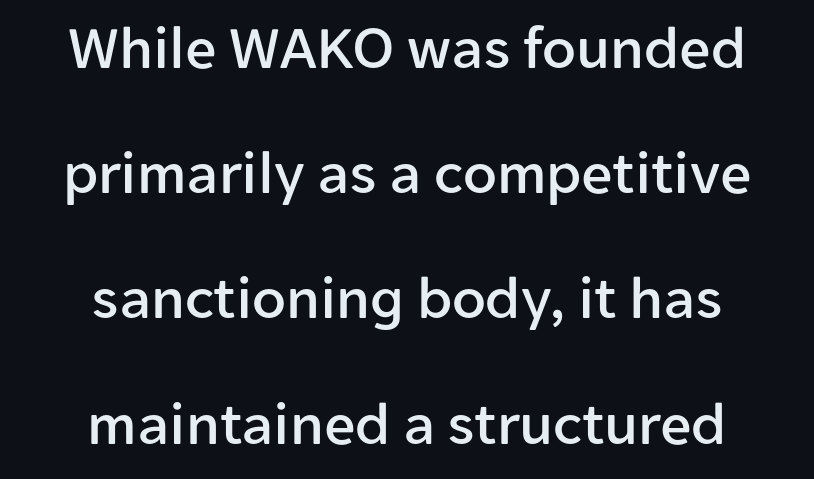
{"serif": "no", "italic": "no", "width": "normal", "stroke_contrast": "low", "x_height": "medium", "monospaced": "no", "underline": "no", "align": "center", "line_spacing": "loose", "line_spacing_ratio": 2.02, "letter_spacing": "normal", "letter_spacing_em": 0.0, "glyph_px": 62}
